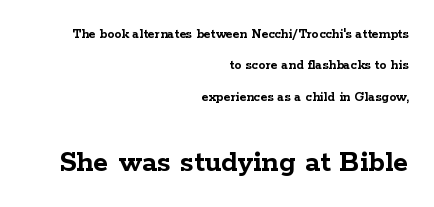
Q: Is the text bold? A: Yes.
Q: Is the text italic (slanted)? A: No, it is upright.
Q: Is the typeface a serif or a sans-serif typeface? A: Serif.
Q: Is the text underlined? A: No.
Q: How is the paragraph aligned? A: Right-aligned.
Q: Is the spacing between letters normal or unusually wide? A: Normal.
Q: Is the spacing between lines tight, normal or loose? A: Loose.
Q: Which block of text is set in a larger size, the first (top) or the second (bottom)? A: The second (bottom) one.
Q: Width (condensed, normal, or wide)? A: Wide.
Q: Stroke contrast? A: Low.
Q: x-height? A: Medium.
Q: Monospaced? A: No.
